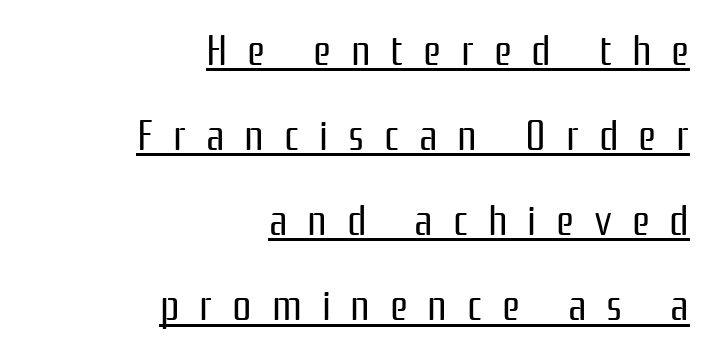
Every row of glyphs terminates at an identical x-position on the right. Horizontal bands of white between lines are thick stripes. The sample's only ornament is a line tracing under the words. Rendered with straight, roman letterforms. Nope, no serifs anywhere on these letters.
